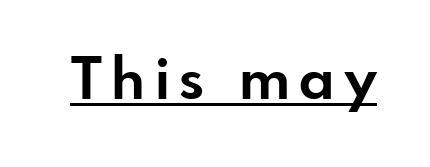
It's the straight-up-and-down kind of type. Emphasis by weight is at full strength: bold. The passage shown is typeset with a sans-serif family. Each letter keeps its own natural width here, so spacing adapts to shape. The specimen includes a rule beneath the text block's lines.
